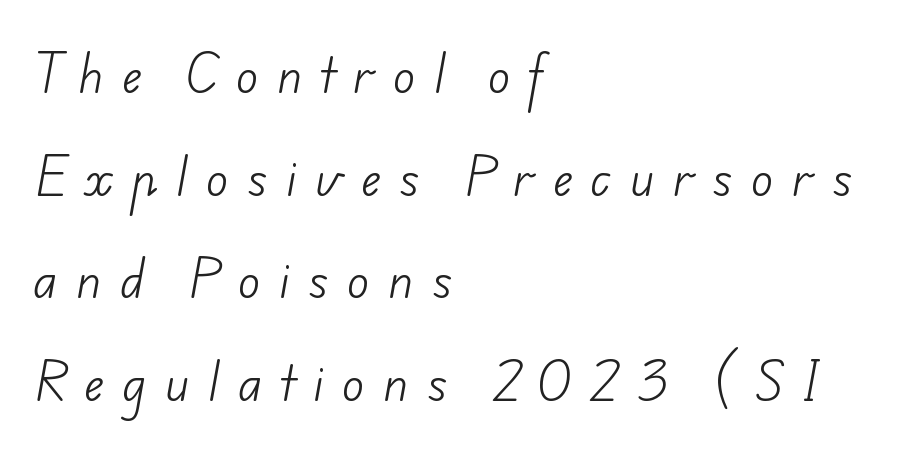
The image shows 46 px light sans-serif type; set left-aligned, loose line spacing (2.23x), unusually wide letter spacing (+0.41 em), not underlined; low stroke contrast and a small x-height.
